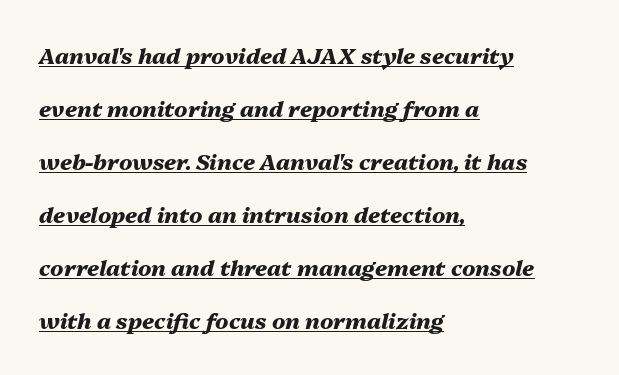
The image shows 22 px bold type, italic (leaning right); set left-aligned, loose line spacing (2.41x), normal letter spacing, underlined.
